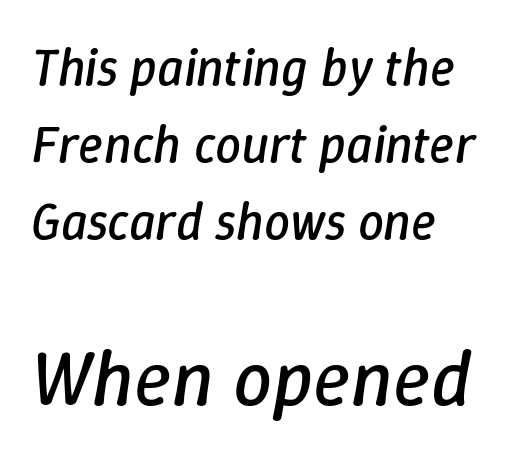
The image shows 78 px regular-weight type, italic (leaning right); set normal line spacing (1.48x), normal letter spacing, not underlined; the second (bottom) block is 1.5x larger; low stroke contrast and a medium x-height.
